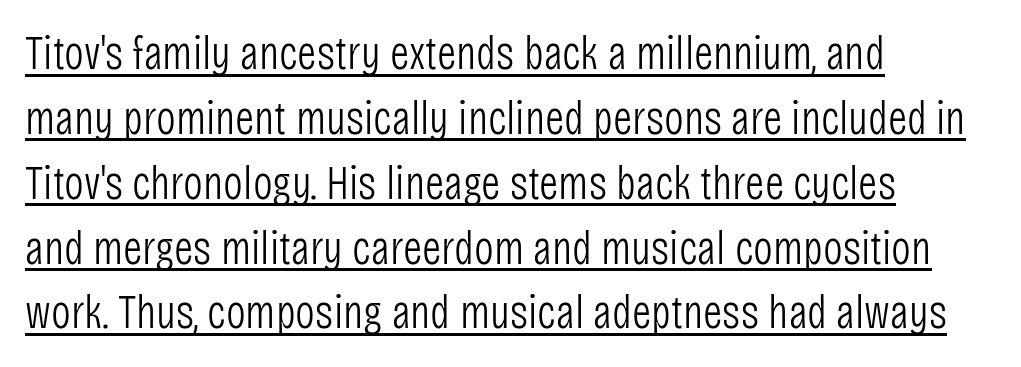
Posture: upright roman. Ink coverage per letter is moderate at most. Each word holds together tightly as a unit, with standard inter-letter gaps. These lines sit exactly where default settings would place them. Proportional: the letters do not fall into vertical columns.
